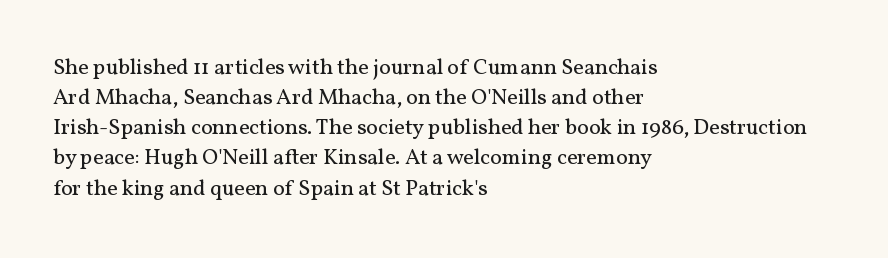
The image shows 22 px text type, upright; set left-aligned, normal line spacing (1.37x), normal letter spacing, not underlined.
